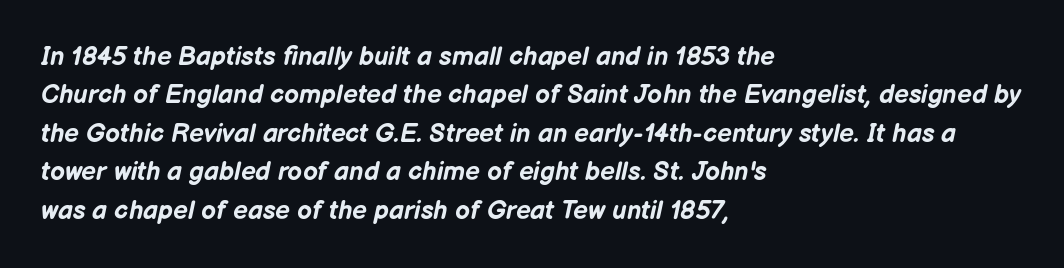
Characters follow at the spacing the type designer built in. Quick note: underline off. Evenly set lines give the paragraph a standard silhouette. Is the type slanted? Yes — the strokes lean at a clear angle.
